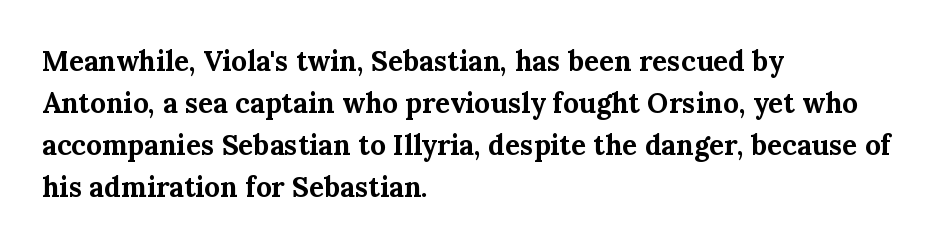
Q: Is the text bold? A: Yes.
Q: Is the text italic (slanted)? A: No, it is upright.
Q: Is the typeface a serif or a sans-serif typeface? A: Serif.
Q: Is the text underlined? A: No.
Q: How is the paragraph aligned? A: Left-aligned.
Q: Is the spacing between letters normal or unusually wide? A: Normal.
Q: Is the spacing between lines tight, normal or loose? A: Normal.
Q: Width (condensed, normal, or wide)? A: Normal.
Q: Stroke contrast? A: Medium.
Q: x-height? A: Medium.
Q: Monospaced? A: No.
